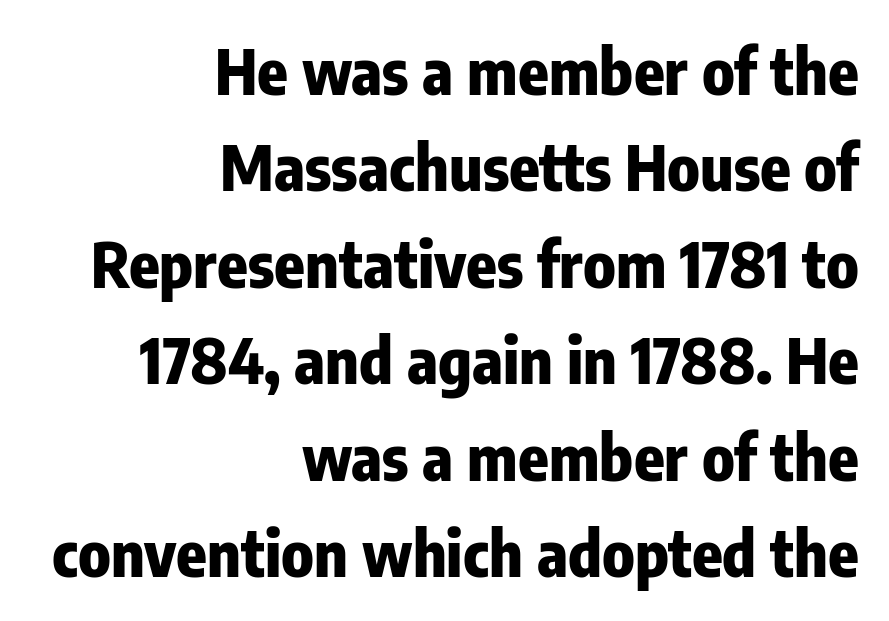
{"serif": "no", "italic": "no", "bold": "yes", "weight": "heavy", "width": "condensed", "stroke_contrast": "low", "x_height": "medium", "monospaced": "no", "underline": "no", "align": "right", "line_spacing": "normal", "line_spacing_ratio": 1.53, "letter_spacing": "normal", "letter_spacing_em": 0.0, "glyph_px": 63}
